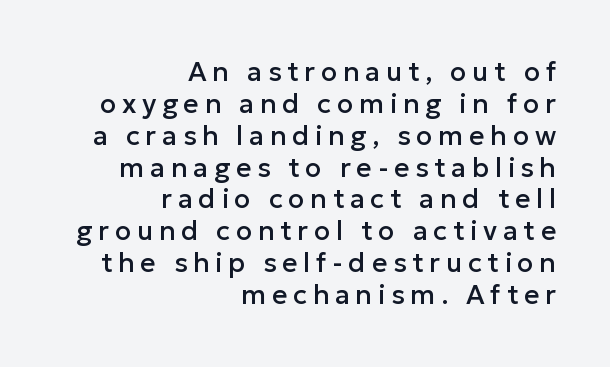
The image shows 27 px text type, upright; set right-aligned, line spacing 1.18x, unusually wide letter spacing (+0.21 em), not underlined.
